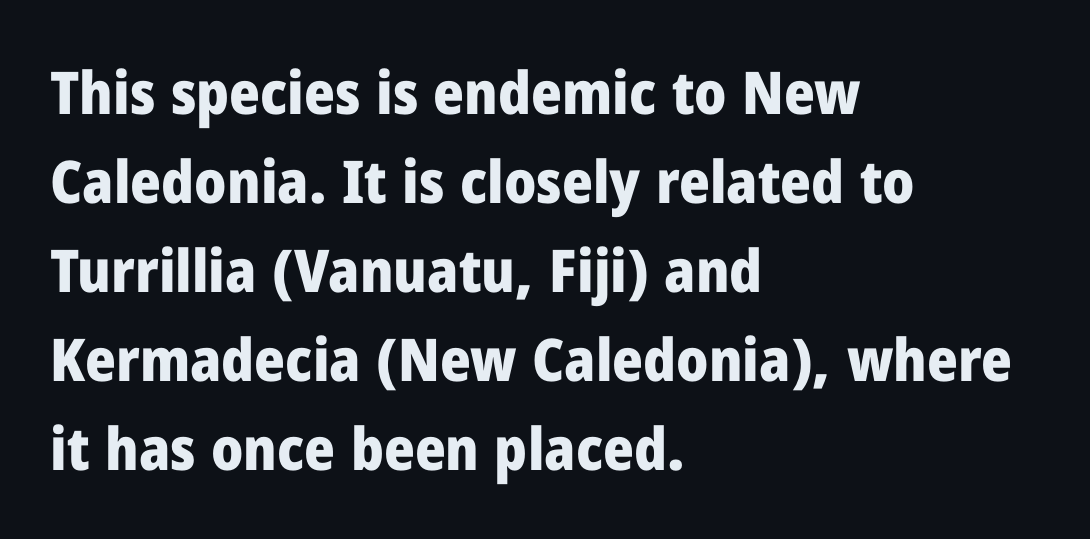
Q: Is the text bold? A: Yes.
Q: Is the text italic (slanted)? A: No, it is upright.
Q: Is the typeface a serif or a sans-serif typeface? A: Sans-serif.
Q: Is the text underlined? A: No.
Q: How is the paragraph aligned? A: Left-aligned.
Q: Is the spacing between letters normal or unusually wide? A: Normal.
Q: Is the spacing between lines tight, normal or loose? A: Normal.
Q: Width (condensed, normal, or wide)? A: Normal.
Q: Stroke contrast? A: Low.
Q: x-height? A: Medium.
Q: Monospaced? A: No.
